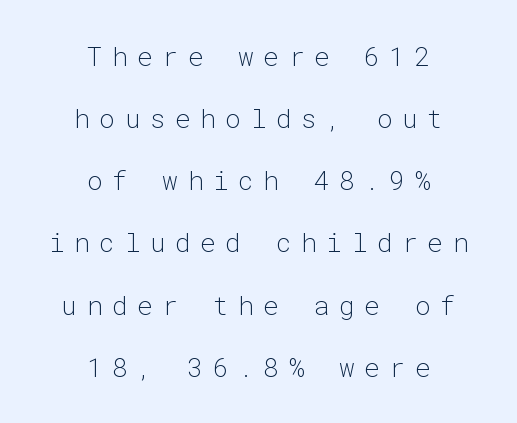
{"italic": "no", "bold": "no", "underline": "no", "align": "center", "line_spacing": "loose", "line_spacing_ratio": 2.39, "letter_spacing": "wide", "letter_spacing_em": 0.37, "glyph_px": 26}
